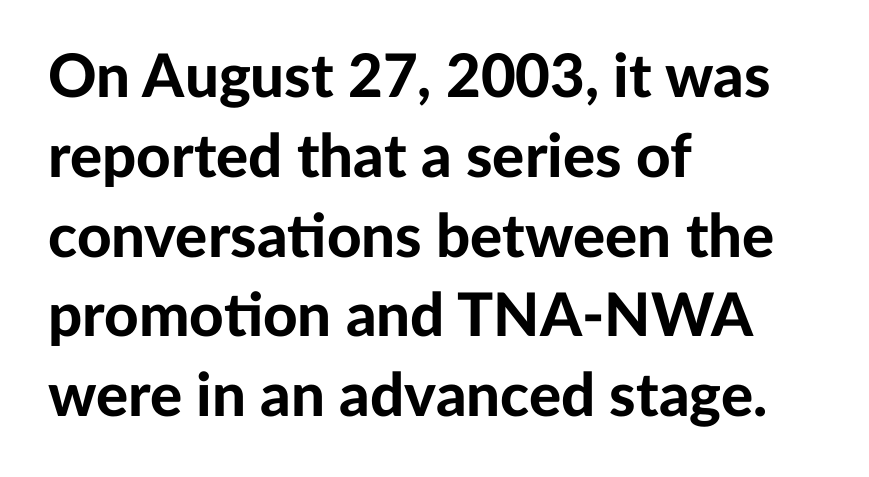
The image shows 60 px bold sans-serif type, upright; set left-aligned, normal line spacing (1.33x), normal letter spacing, not underlined; low stroke contrast and a medium x-height.
